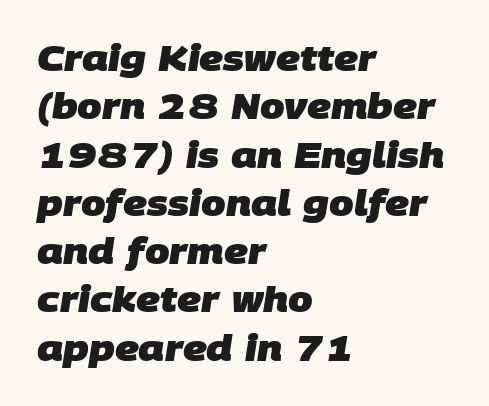
The image shows 35 px heavy sans-serif type; set left-aligned, normal line spacing (1.38x), normal letter spacing, not underlined; low stroke contrast and a large x-height.
